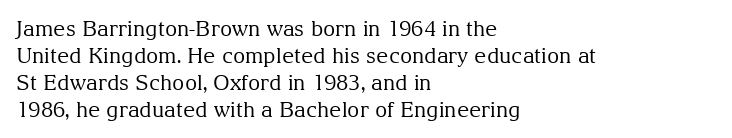
These lines keep a tight, regular rhythm from letter to letter. The rows are spaced the way most documents space them. Nothing heavy about these letters — not bold at all. A roman cut, with each character standing at attention. Check under the words: just untouched page. All the whitespace from short lines collects on the right.
